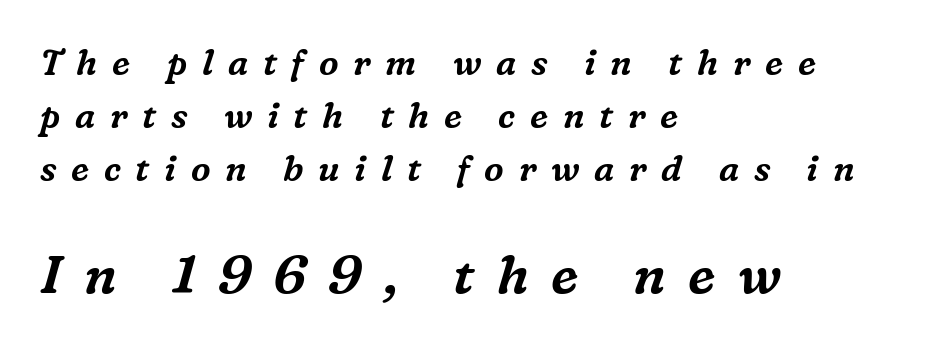
The image shows 53 px serif type, italic (leaning right); set left-aligned, normal line spacing (1.51x), unusually wide letter spacing (+0.42 em), not underlined; the second (bottom) block is 1.51x larger; medium stroke contrast and a medium x-height.
